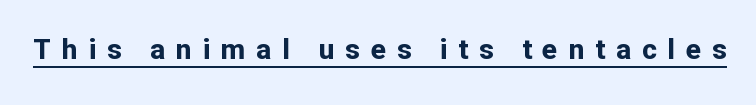
The glyphs in this specimen are sans serif. The letters are spread apart with noticeably loose tracking. A typographer would call this underscored text. Posture: vertical. Varying glyph widths throughout — classic text-font behaviour.
